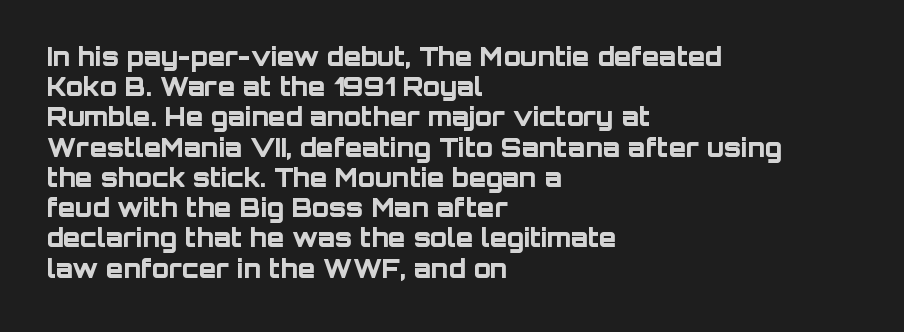
{"italic": "no", "bold": "yes", "underline": "no", "align": "left", "line_spacing_ratio": 1.21, "letter_spacing": "normal", "letter_spacing_em": 0.0, "glyph_px": 25}
